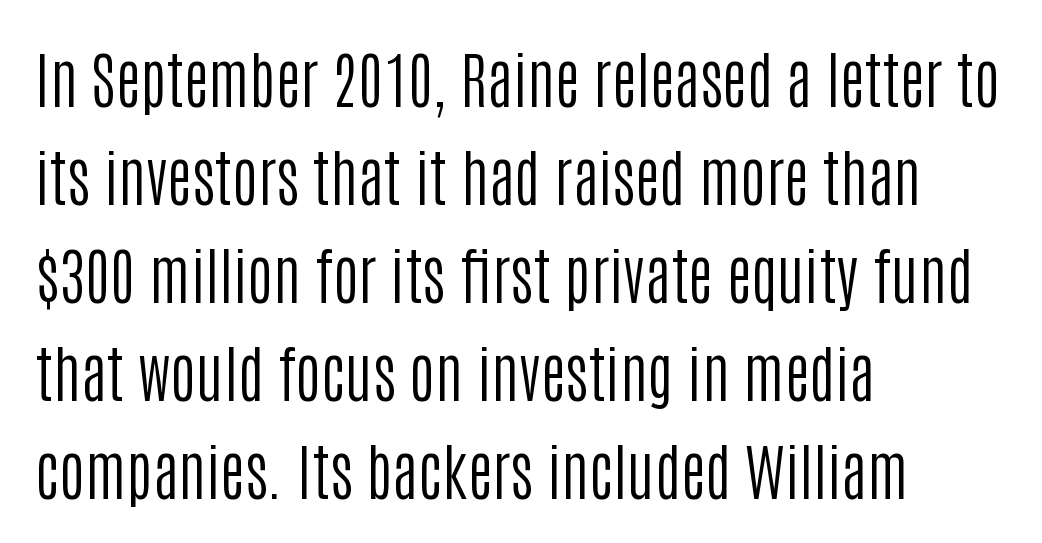
{"serif": "no", "italic": "no", "bold": "no", "weight": "regular", "width": "condensed", "stroke_contrast": "low", "x_height": "large", "monospaced": "no", "underline": "no", "align": "left", "line_spacing": "normal", "line_spacing_ratio": 1.58, "letter_spacing": "normal", "letter_spacing_em": 0.0, "glyph_px": 62}
